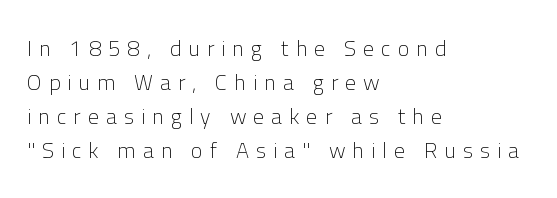
Q: Is the text bold? A: No.
Q: Is the text italic (slanted)? A: No, it is upright.
Q: Is the text underlined? A: No.
Q: How is the paragraph aligned? A: Left-aligned.
Q: Is the spacing between letters normal or unusually wide? A: Unusually wide.
Q: Is the spacing between lines tight, normal or loose? A: Normal.
